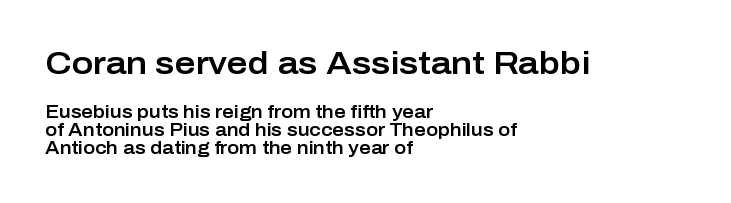
{"serif": "no", "italic": "no", "width": "normal", "stroke_contrast": "low", "x_height": "medium", "monospaced": "no", "underline": "no", "align": "left", "line_spacing": "tight", "line_spacing_ratio": 0.99, "letter_spacing": "normal", "letter_spacing_em": 0.0, "larger_block": "first", "size_ratio": 1.78, "glyph_px": 32}
